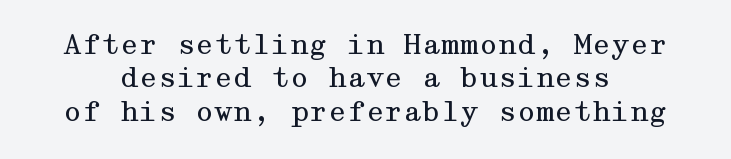
The image shows 27 px text type, upright; set centered, line spacing 1.24x, normal letter spacing, not underlined.
